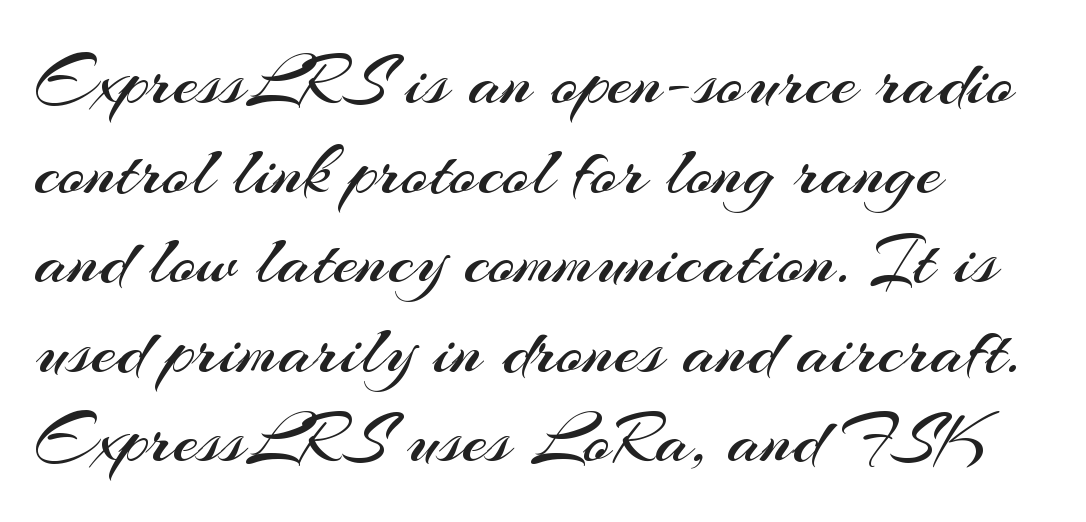
{"serif": "no", "bold": "no", "weight": "regular", "width": "normal", "stroke_contrast": "medium", "x_height": "small", "monospaced": "no", "underline": "no", "align": "left", "line_spacing_ratio": 1.21, "letter_spacing": "normal", "letter_spacing_em": 0.0, "glyph_px": 74}
